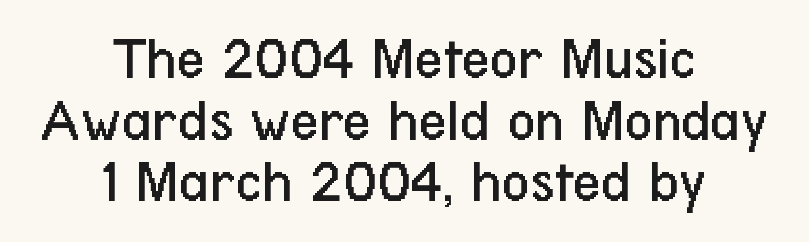
Reading down the block, each line starts at a different indent, mirrored at its end. Do the letters lean? They stand straight. The face looks like a standard text weight, possibly lighter. The area under the type is left untouched. The rendering uses natural spacing where letterforms have individual widths.
